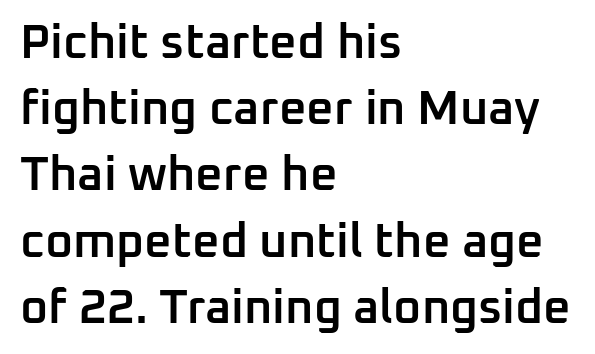
Q: Is the text bold? A: Semi-bold.
Q: Is the text italic (slanted)? A: No, it is upright.
Q: Is the typeface a serif or a sans-serif typeface? A: Sans-serif.
Q: Is the text underlined? A: No.
Q: How is the paragraph aligned? A: Left-aligned.
Q: Is the spacing between letters normal or unusually wide? A: Normal.
Q: Is the spacing between lines tight, normal or loose? A: Normal.
Q: Width (condensed, normal, or wide)? A: Normal.
Q: Stroke contrast? A: Low.
Q: x-height? A: Medium.
Q: Monospaced? A: No.
